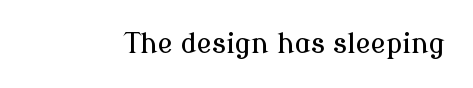
The image shows 28 px serif type, upright; set normal letter spacing, not underlined; low stroke contrast and a medium x-height.
